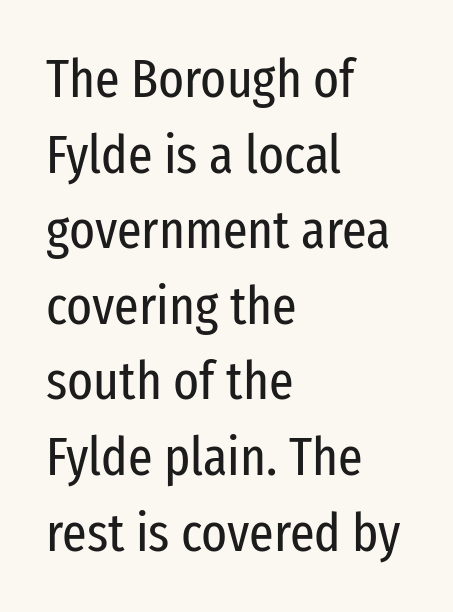
{"serif": "no", "italic": "no", "bold": "no", "weight": "regular", "width": "condensed", "stroke_contrast": "low", "x_height": "medium", "monospaced": "no", "underline": "no", "align": "left", "line_spacing": "normal", "line_spacing_ratio": 1.4, "letter_spacing": "normal", "letter_spacing_em": 0.0, "glyph_px": 54}
